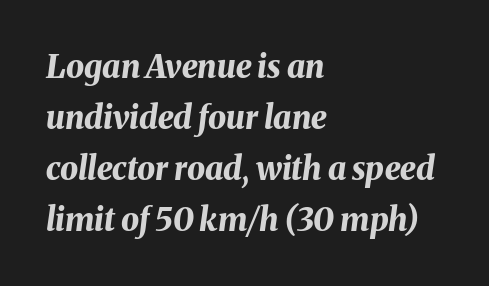
{"italic": "yes", "lean": "right", "slant_degrees": 8, "bold": "yes", "weight": "bold", "width": "normal", "stroke_contrast": "medium", "x_height": "medium", "monospaced": "no", "underline": "no", "align": "left", "line_spacing": "normal", "line_spacing_ratio": 1.59, "letter_spacing": "normal", "letter_spacing_em": 0.0, "glyph_px": 32}
